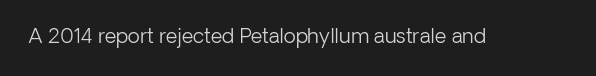
{"italic": "no", "bold": "no", "underline": "no", "letter_spacing": "normal", "letter_spacing_em": 0.0, "glyph_px": 20}
